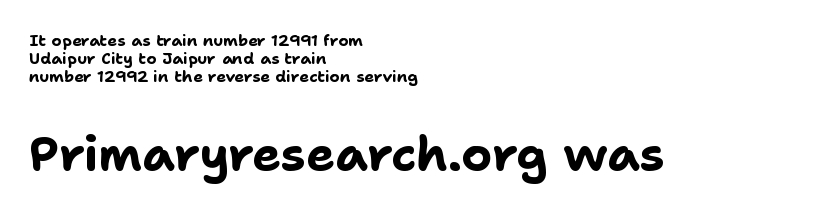
The image shows 48 px bold sans-serif type, upright; set left-aligned, tight line spacing (1.14x), normal letter spacing, not underlined; the second (bottom) block is 3.0x larger; low stroke contrast and a medium x-height.
